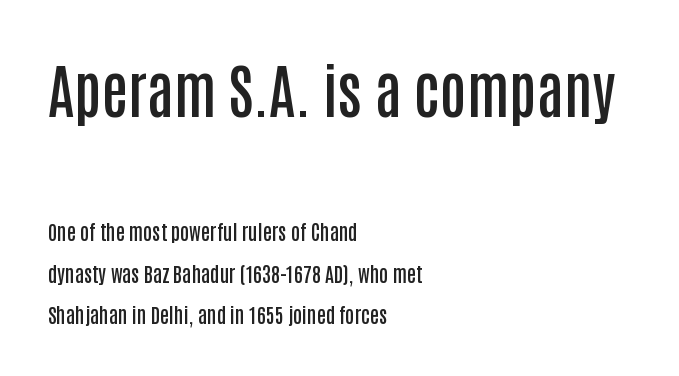
Upright lettering throughout. You can tell from the bare stems that sans-serif type was used. Baseline-to-baseline distance is far greater than the letter height. A bit beefed up — I'd call it semibold rather than bold. Observe the ordinary spacing: letters are neighbours, not strangers. Horizontally, the lines are justified to the leading edge only.
